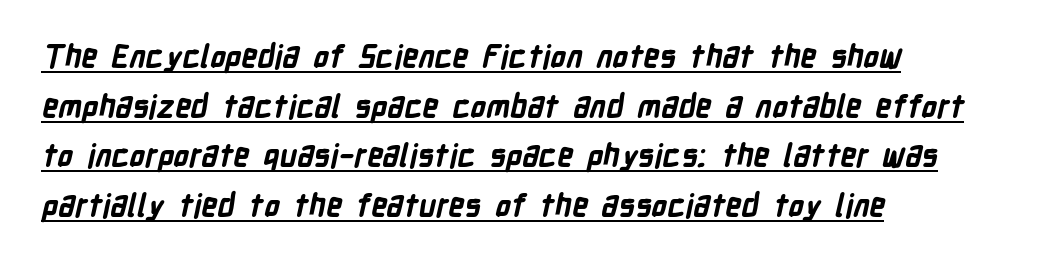
{"serif": "no", "bold": "yes", "weight": "bold", "width": "condensed", "stroke_contrast": "low", "x_height": "medium", "monospaced": "no", "underline": "yes", "align": "left", "line_spacing": "normal", "line_spacing_ratio": 1.6, "letter_spacing": "normal", "letter_spacing_em": 0.0, "glyph_px": 31}
